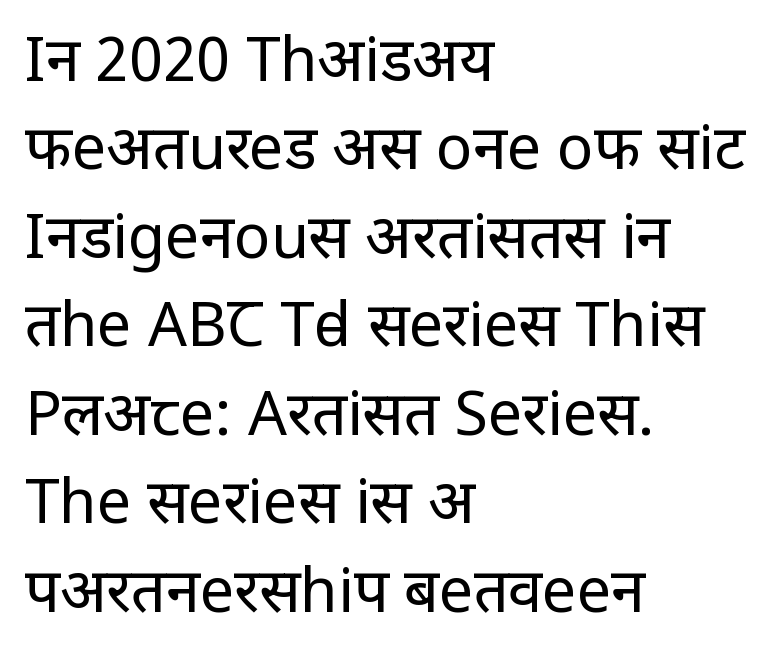
The image shows 61 px regular-weight, condensed sans-serif type, upright; set left-aligned, normal line spacing (1.45x), normal letter spacing, not underlined; low stroke contrast and a large x-height.
